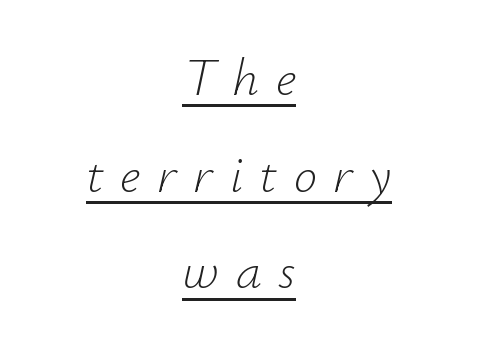
The image shows 52 px light type, italic (leaning right); set centered, line spacing 1.86x, unusually wide letter spacing (+0.32 em), underlined; low stroke contrast and a small x-height.
